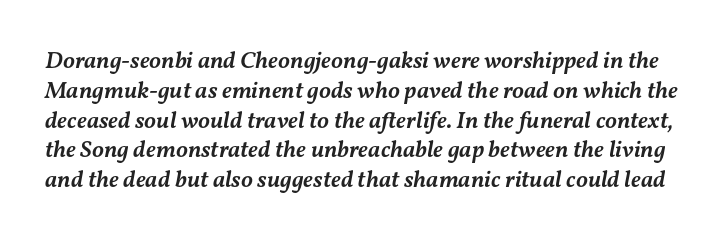
{"italic": "yes", "lean": "right", "slant_degrees": 11, "bold": "semi", "underline": "no", "line_spacing_ratio": 1.24, "letter_spacing": "normal", "letter_spacing_em": 0.0, "glyph_px": 24}
